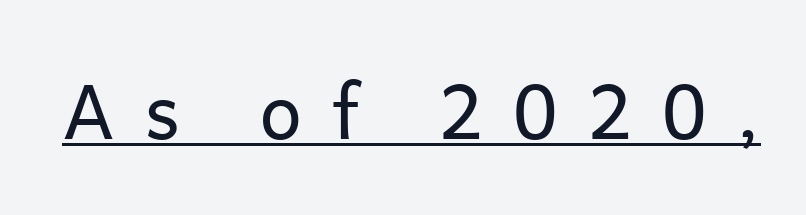
The image shows 76 px regular-weight sans-serif type, upright; set unusually wide letter spacing (+0.39 em), underlined; low stroke contrast and a medium x-height.
